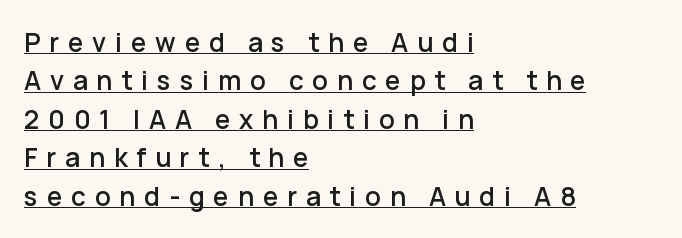
Q: Is the text italic (slanted)? A: No, it is upright.
Q: Is the text underlined? A: Yes.
Q: How is the paragraph aligned? A: Left-aligned.
Q: Is the spacing between letters normal or unusually wide? A: Unusually wide.
Q: Is the spacing between lines tight, normal or loose? A: Normal.
